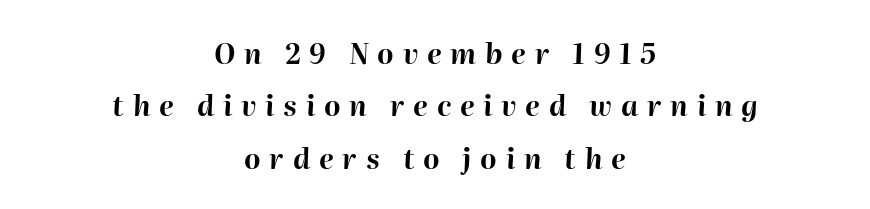
The image shows 28 px bold type, italic (leaning right); set centered, line spacing 1.87x, unusually wide letter spacing (+0.31 em), not underlined; high stroke contrast and a medium x-height.
